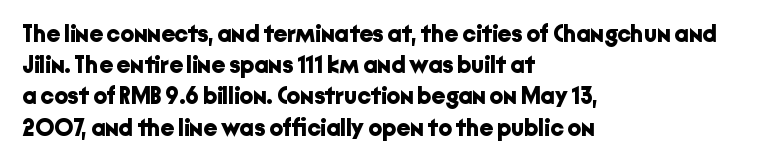
Every letter is thick-stroked: bold, no question. Line starts are locked; line ends wander. What's the leading like? Ordinary, nothing unusual. Glance below the letters and you will spot only blank space.
